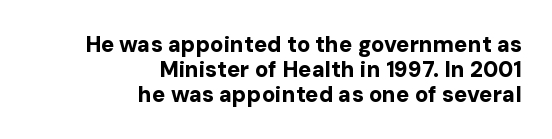
{"italic": "no", "bold": "yes", "underline": "no", "align": "right", "line_spacing": "tight", "line_spacing_ratio": 1.13, "letter_spacing": "normal", "letter_spacing_em": 0.0, "glyph_px": 22}
